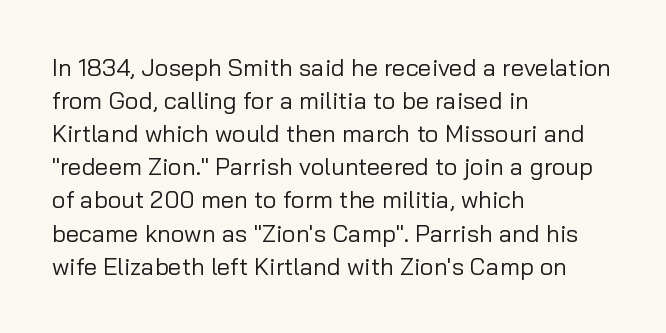
The image shows 24 px text type, upright; set left-aligned, normal line spacing (1.38x), normal letter spacing, not underlined.
